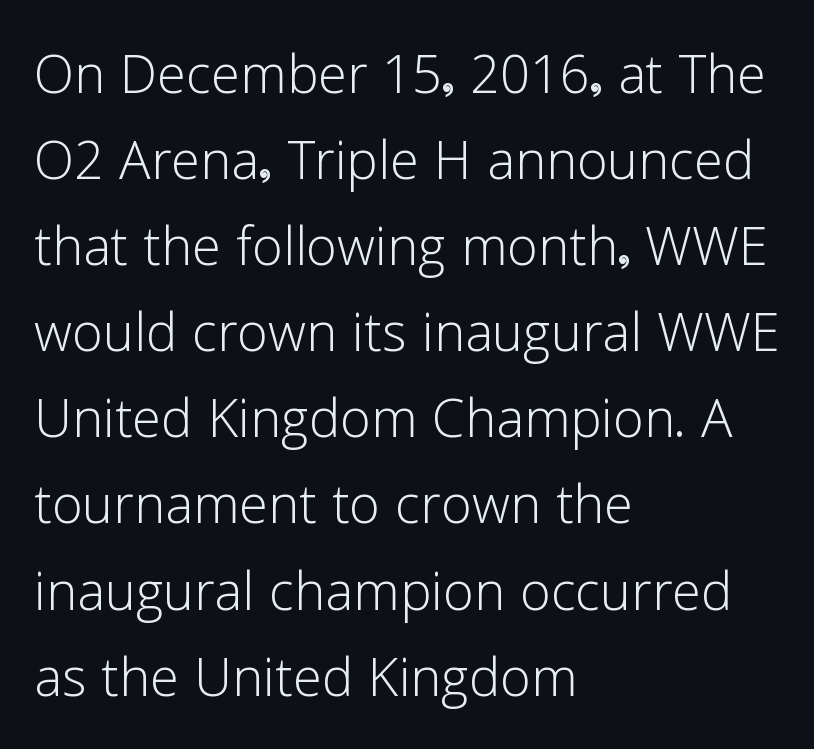
Q: Is the text bold? A: No.
Q: Is the text italic (slanted)? A: No, it is upright.
Q: Is the typeface a serif or a sans-serif typeface? A: Sans-serif.
Q: Is the text underlined? A: No.
Q: How is the paragraph aligned? A: Left-aligned.
Q: Is the spacing between letters normal or unusually wide? A: Normal.
Q: Width (condensed, normal, or wide)? A: Normal.
Q: Stroke contrast? A: Low.
Q: x-height? A: Medium.
Q: Monospaced? A: No.
